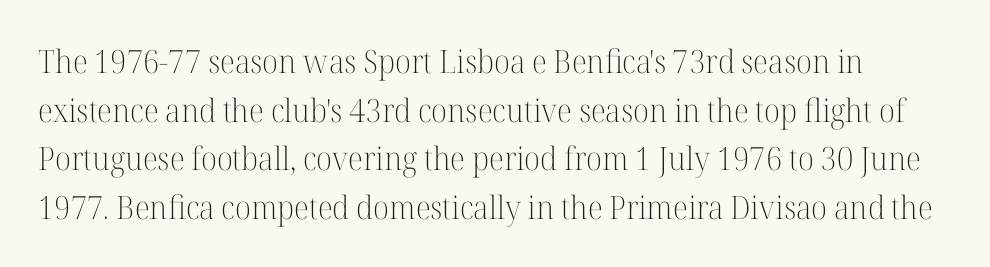
{"serif": "yes", "italic": "no", "bold": "no", "weight": "light", "width": "normal", "stroke_contrast": "high", "x_height": "medium", "monospaced": "no", "underline": "no", "line_spacing": "normal", "line_spacing_ratio": 1.52, "letter_spacing": "normal", "letter_spacing_em": 0.0, "glyph_px": 32}
